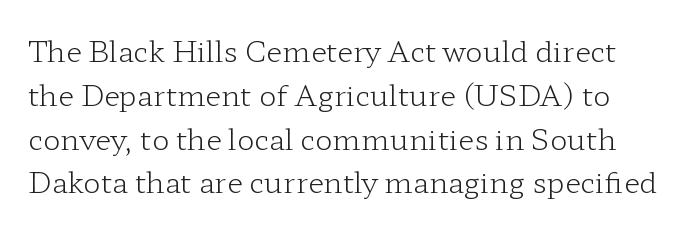
{"serif": "yes", "italic": "no", "bold": "no", "weight": "light", "width": "wide", "stroke_contrast": "low", "x_height": "medium", "monospaced": "no", "underline": "no", "line_spacing": "normal", "line_spacing_ratio": 1.51, "letter_spacing": "normal", "letter_spacing_em": 0.0, "glyph_px": 29}
